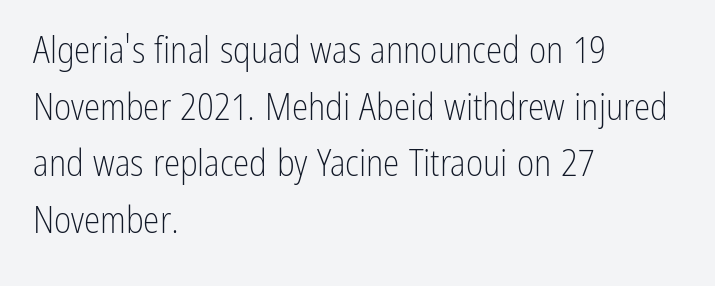
The image shows 37 px light, condensed sans-serif type, upright; set left-aligned, normal line spacing (1.53x), normal letter spacing, not underlined; low stroke contrast and a medium x-height.
